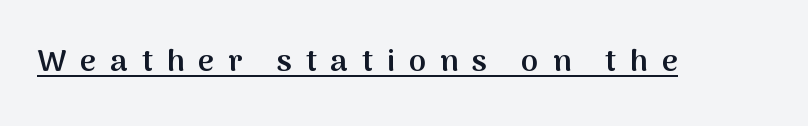
You can tell it's not italic because the verticals are truly vertical. Is the letter spacing exaggerated? Yes — the characters are pushed far apart. Regarding serifs, this sample does without them. Firm but not heavy-handed strokes: this text is semibold.
